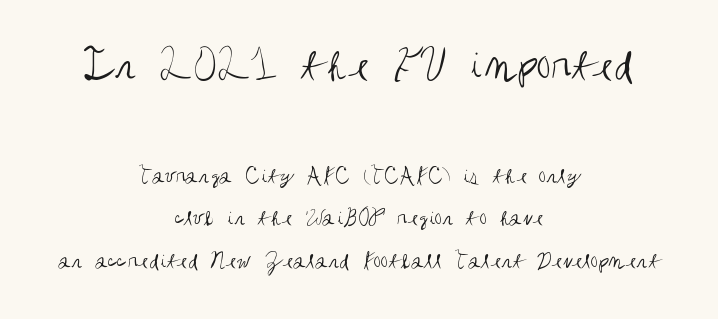
Q: Is the text bold? A: No.
Q: Is the typeface a serif or a sans-serif typeface? A: Sans-serif.
Q: Is the text underlined? A: No.
Q: How is the paragraph aligned? A: Centered.
Q: Is the spacing between letters normal or unusually wide? A: Normal.
Q: Which block of text is set in a larger size, the first (top) or the second (bottom)? A: The first (top) one.
Q: Width (condensed, normal, or wide)? A: Condensed.
Q: Stroke contrast? A: Medium.
Q: x-height? A: Large.
Q: Monospaced? A: No.
